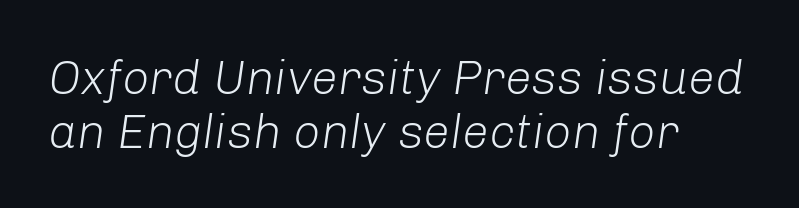
Q: Is the text bold? A: No.
Q: Is the text italic (slanted)? A: Yes, it leans right by about 8 degrees.
Q: Is the text underlined? A: No.
Q: How is the paragraph aligned? A: Left-aligned.
Q: Is the spacing between letters normal or unusually wide? A: Normal.
Q: Is the spacing between lines tight, normal or loose? A: Tight.
Q: Width (condensed, normal, or wide)? A: Normal.
Q: Stroke contrast? A: Low.
Q: x-height? A: Medium.
Q: Monospaced? A: No.
